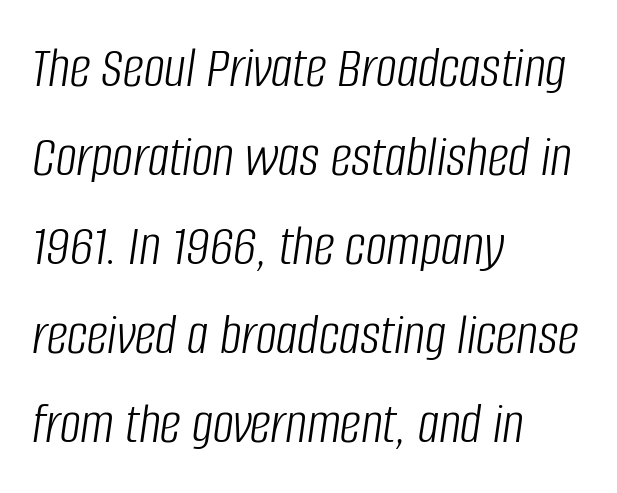
The image shows 59 px light, condensed type, italic (leaning right); set left-aligned, normal line spacing (1.51x), normal letter spacing, not underlined; low stroke contrast and a large x-height.
